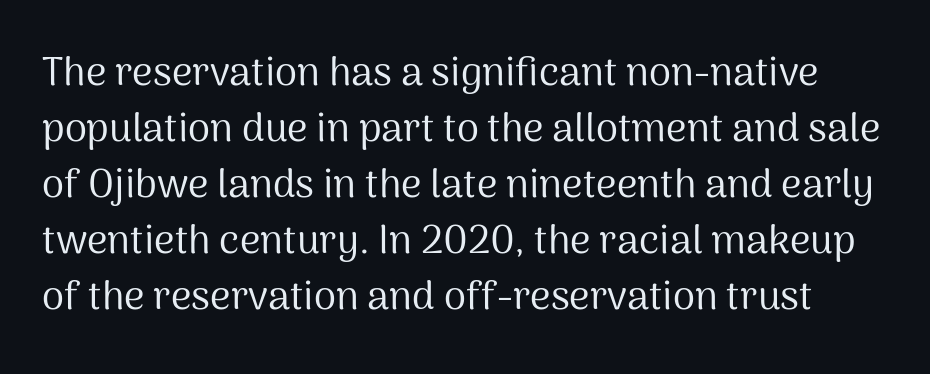
Beneath every word, the page is bare. Successive baselines arrive at the customary interval. The strokes are not fattened; the text isn't bold. Upright lettering throughout.
